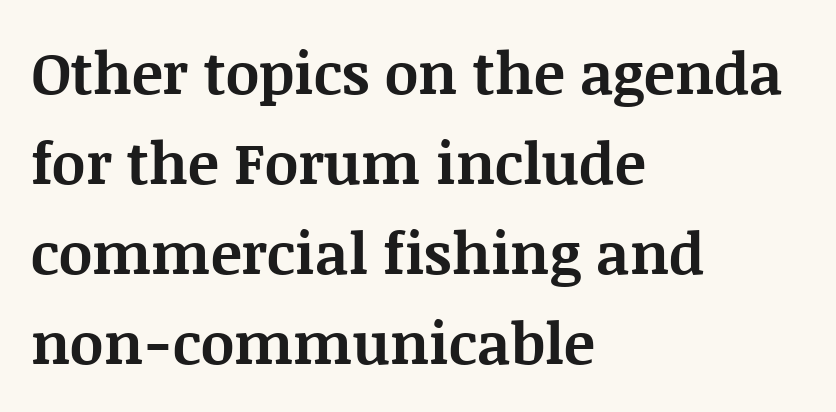
Q: Is the text bold? A: Yes.
Q: Is the text italic (slanted)? A: No, it is upright.
Q: Is the typeface a serif or a sans-serif typeface? A: Serif.
Q: Is the text underlined? A: No.
Q: How is the paragraph aligned? A: Left-aligned.
Q: Is the spacing between letters normal or unusually wide? A: Normal.
Q: Is the spacing between lines tight, normal or loose? A: Normal.
Q: Width (condensed, normal, or wide)? A: Normal.
Q: Stroke contrast? A: Medium.
Q: x-height? A: Large.
Q: Monospaced? A: No.
